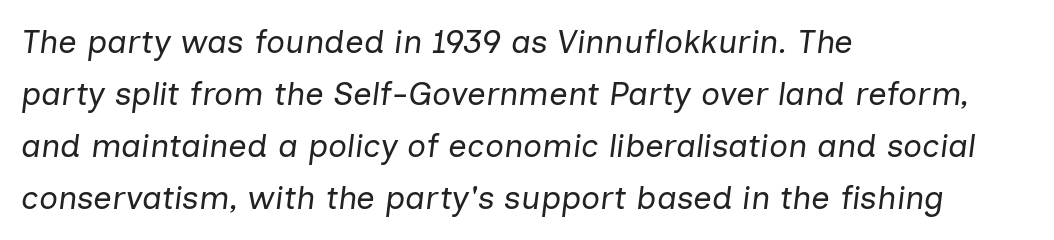
{"italic": "yes", "lean": "right", "slant_degrees": 7, "bold": "no", "weight": "regular", "width": "normal", "stroke_contrast": "low", "x_height": "medium", "monospaced": "no", "underline": "no", "align": "left", "line_spacing": "normal", "line_spacing_ratio": 1.58, "letter_spacing": "normal", "letter_spacing_em": 0.0, "glyph_px": 33}
